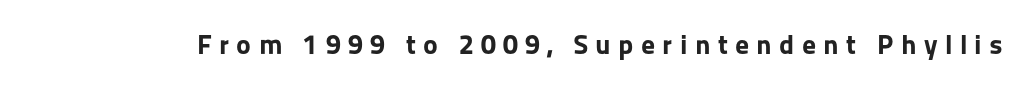
Q: Is the text bold? A: Yes.
Q: Is the text italic (slanted)? A: No, it is upright.
Q: Is the typeface a serif or a sans-serif typeface? A: Sans-serif.
Q: Is the text underlined? A: No.
Q: Is the spacing between letters normal or unusually wide? A: Unusually wide.
Q: Width (condensed, normal, or wide)? A: Normal.
Q: Stroke contrast? A: Low.
Q: x-height? A: Medium.
Q: Monospaced? A: No.
